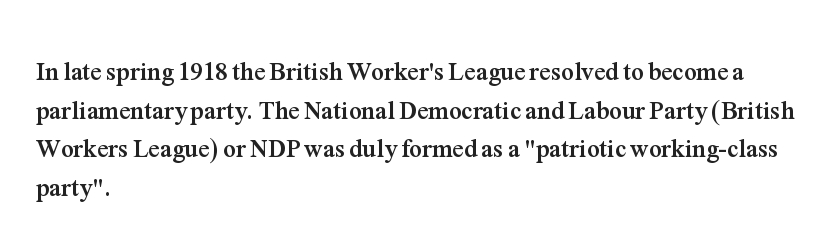
The image shows 25 px bold type, upright; set left-aligned, normal line spacing (1.55x), normal letter spacing, not underlined.
